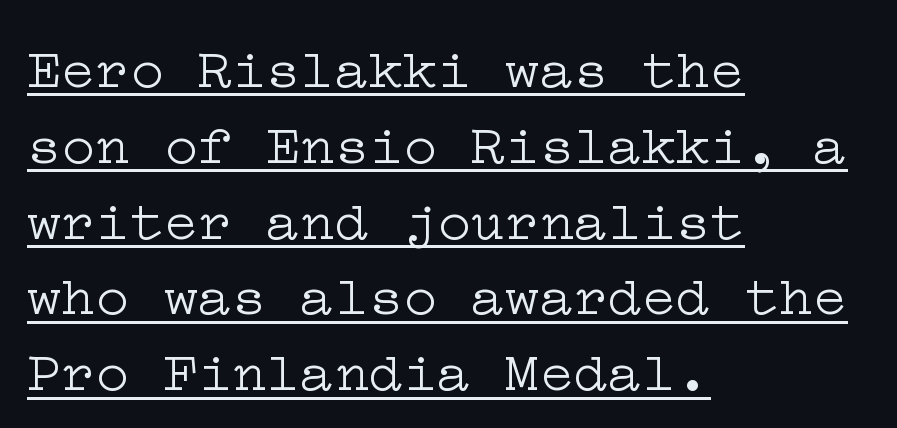
Stems here are at most as thick as an everyday book face. If you drew a line through each stem, it would be perfectly vertical. The passage shown is underscored from start to finish. These lines keep a tight, regular rhythm from letter to letter. These lines sit exactly where default settings would place them. Line beginnings align vertically; line endings do not.
